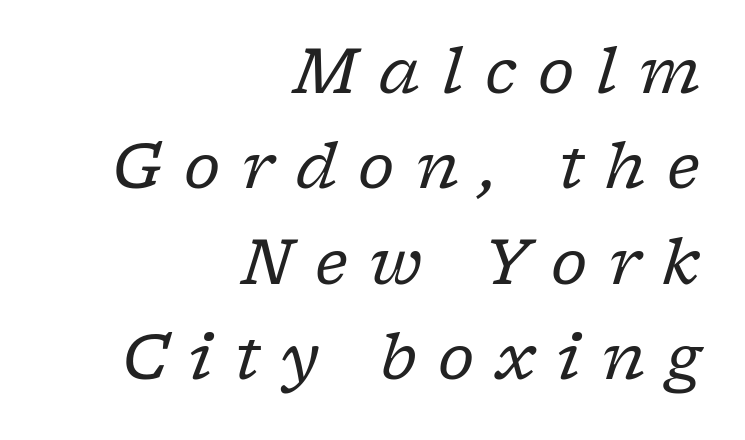
Q: Is the text bold? A: No.
Q: Is the text italic (slanted)? A: Yes, it leans right by about 17 degrees.
Q: Is the typeface a serif or a sans-serif typeface? A: Serif.
Q: Is the text underlined? A: No.
Q: How is the paragraph aligned? A: Right-aligned.
Q: Is the spacing between letters normal or unusually wide? A: Unusually wide.
Q: Is the spacing between lines tight, normal or loose? A: Normal.
Q: Width (condensed, normal, or wide)? A: Normal.
Q: Stroke contrast? A: Low.
Q: x-height? A: Medium.
Q: Monospaced? A: No.
